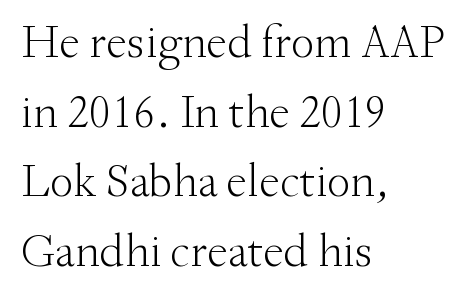
{"serif": "yes", "italic": "no", "bold": "no", "weight": "light", "width": "normal", "stroke_contrast": "medium", "x_height": "small", "monospaced": "no", "underline": "no", "align": "left", "line_spacing": "normal", "line_spacing_ratio": 1.48, "letter_spacing": "normal", "letter_spacing_em": 0.0, "glyph_px": 47}
